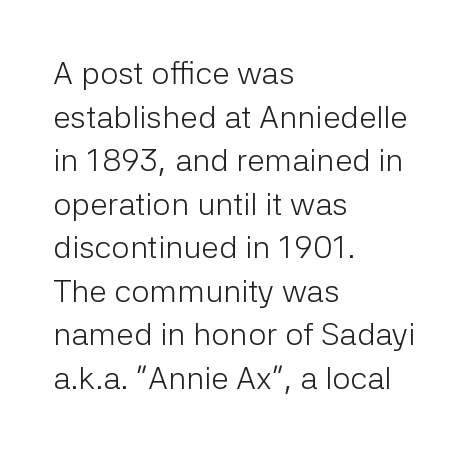
{"serif": "no", "italic": "no", "bold": "no", "weight": "light", "width": "normal", "stroke_contrast": "low", "x_height": "medium", "monospaced": "no", "underline": "no", "align": "left", "line_spacing": "normal", "line_spacing_ratio": 1.36, "letter_spacing": "normal", "letter_spacing_em": 0.0, "glyph_px": 32}
